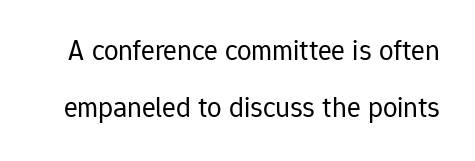
Q: Is the text bold? A: No.
Q: Is the text italic (slanted)? A: No, it is upright.
Q: Is the typeface a serif or a sans-serif typeface? A: Sans-serif.
Q: Is the text underlined? A: No.
Q: Is the spacing between letters normal or unusually wide? A: Normal.
Q: Is the spacing between lines tight, normal or loose? A: Loose.
Q: Width (condensed, normal, or wide)? A: Normal.
Q: Stroke contrast? A: Low.
Q: x-height? A: Medium.
Q: Monospaced? A: No.
